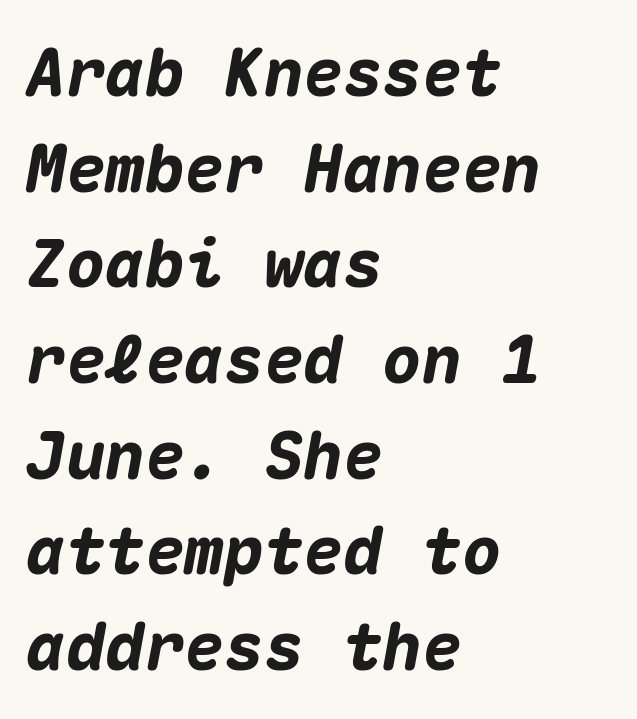
The glyphs are unaccompanied by any horizontal stroke below them. Characters are canted at an angle relative to the baseline's perpendicular. Where is the straight margin? On the left. As a designer I'd log this as weight 700, bold. Here the designer chose a console-style face with uniform glyph widths. The rendering keeps characters at their native spacing.
